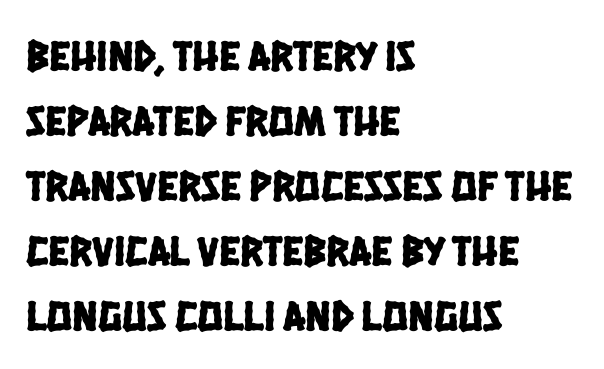
The image shows 43 px condensed sans-serif type; set left-aligned, normal line spacing (1.51x), normal letter spacing, not underlined; low stroke contrast and a large x-height.
